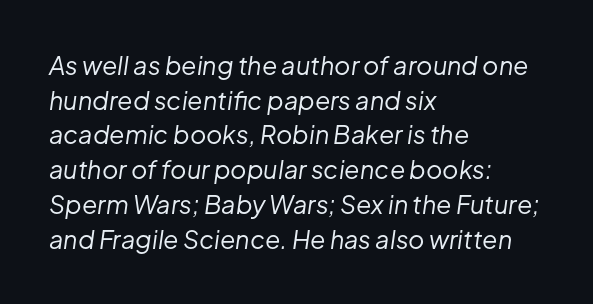
The image shows 25 px text type, italic (leaning right); set left-aligned, normal line spacing (1.39x), normal letter spacing, not underlined.
